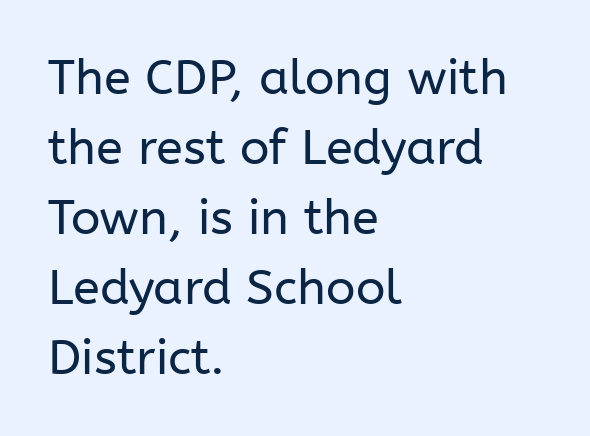
{"serif": "no", "italic": "no", "bold": "no", "weight": "regular", "width": "normal", "stroke_contrast": "low", "x_height": "medium", "monospaced": "no", "underline": "no", "align": "left", "line_spacing": "normal", "line_spacing_ratio": 1.43, "letter_spacing": "normal", "letter_spacing_em": 0.0, "glyph_px": 49}
